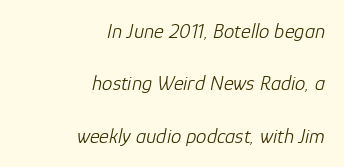
{"italic": "yes", "lean": "right", "slant_degrees": 12, "bold": "no", "underline": "no", "align": "right", "line_spacing": "loose", "line_spacing_ratio": 2.49, "letter_spacing": "normal", "letter_spacing_em": 0.0, "glyph_px": 21}
